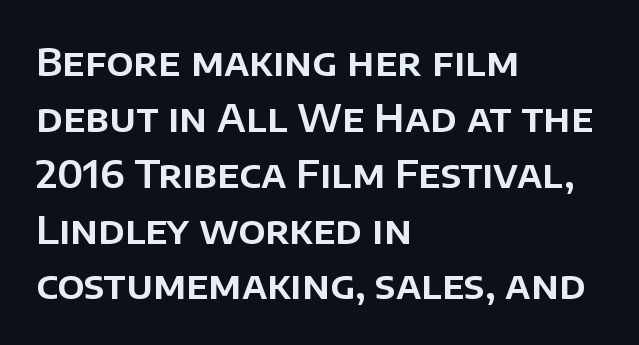
The image shows 38 px sans-serif type, upright; set left-aligned, normal line spacing (1.47x), normal letter spacing, not underlined; low stroke contrast and a large x-height.
